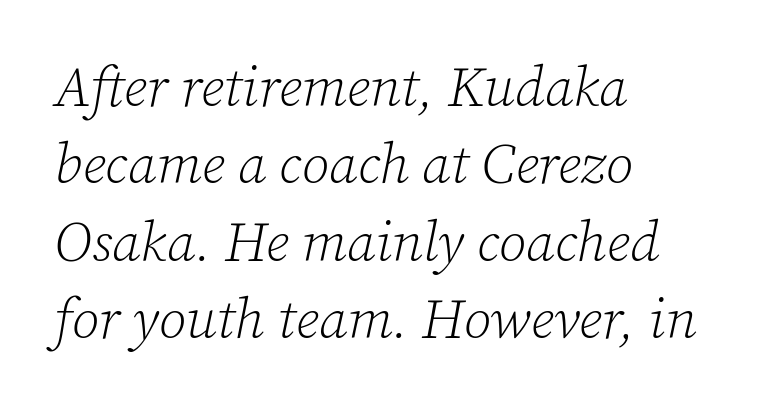
{"serif": "yes", "italic": "yes", "lean": "right", "slant_degrees": 12, "bold": "no", "weight": "light", "width": "normal", "stroke_contrast": "low", "x_height": "medium", "monospaced": "no", "underline": "no", "align": "left", "line_spacing": "normal", "line_spacing_ratio": 1.38, "letter_spacing": "normal", "letter_spacing_em": 0.0, "glyph_px": 56}
